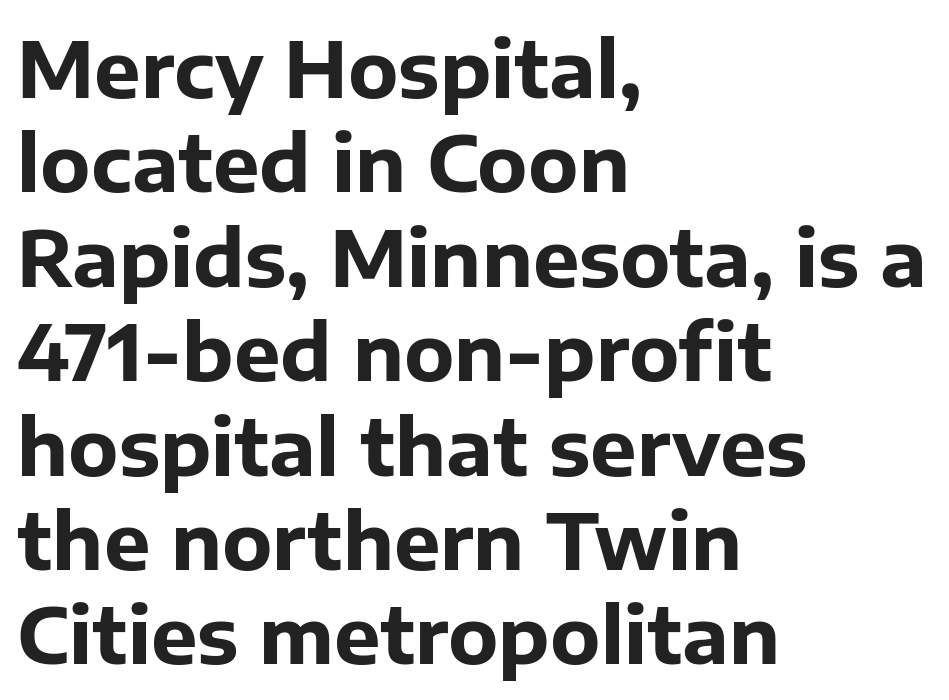
The letters stand straight up with perfectly vertical stems. These lines are rendered in a variable-pitch font. Reading down the block, your eye returns to a fixed left position each line. Lines of text with bare space underneath.
